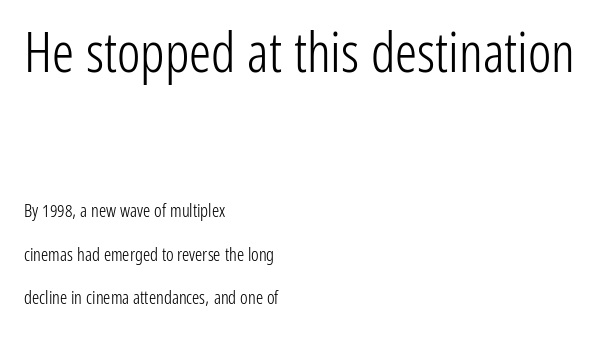
The image shows 55 px light, condensed sans-serif type, upright; set left-aligned, loose line spacing (2.42x), normal letter spacing, not underlined; the first (top) block is 3.06x larger; low stroke contrast and a medium x-height.
